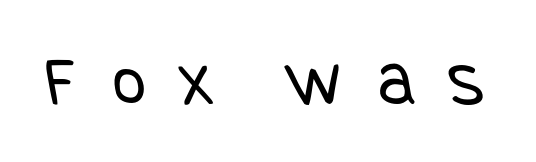
Q: Is the text bold? A: No.
Q: Is the typeface a serif or a sans-serif typeface? A: Sans-serif.
Q: Is the text underlined? A: No.
Q: Is the spacing between letters normal or unusually wide? A: Unusually wide.
Q: Width (condensed, normal, or wide)? A: Condensed.
Q: Stroke contrast? A: Low.
Q: x-height? A: Large.
